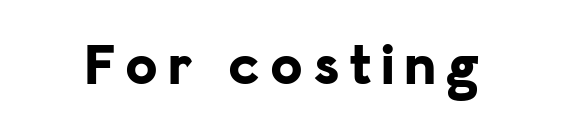
{"serif": "no", "italic": "no", "bold": "yes", "weight": "bold", "width": "normal", "stroke_contrast": "low", "x_height": "medium", "monospaced": "no", "underline": "no", "glyph_px": 59}
